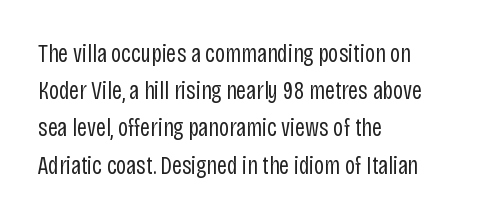
The image shows 25 px text type, upright; set left-aligned, normal line spacing (1.49x), normal letter spacing, not underlined.
